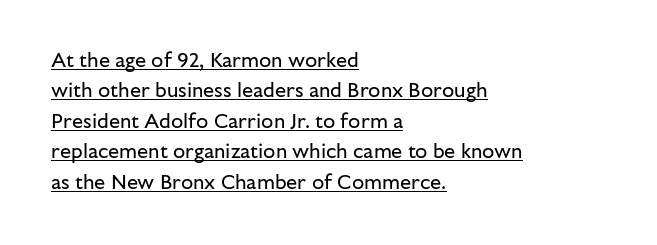
The image shows 20 px text type, upright; set left-aligned, normal line spacing (1.52x), normal letter spacing, underlined.
